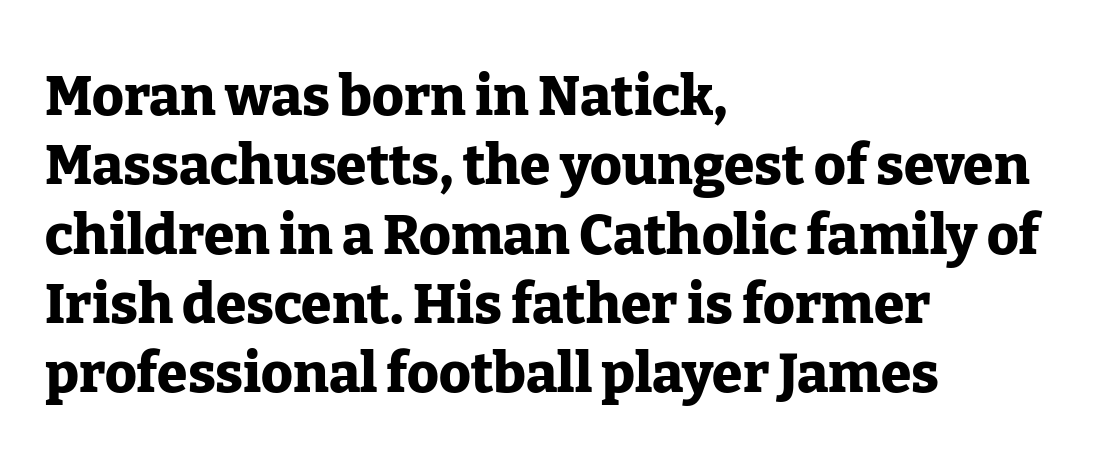
This block has exactly the height ordinary leading produces. Letters rest on an invisible, unmarked baseline. A student would call this left alignment; a typographer would say flush left, rag right. How are the letters spaced? Ordinarily, with no added tracking. Tall strokes in this sample are plumb rather than angled.
